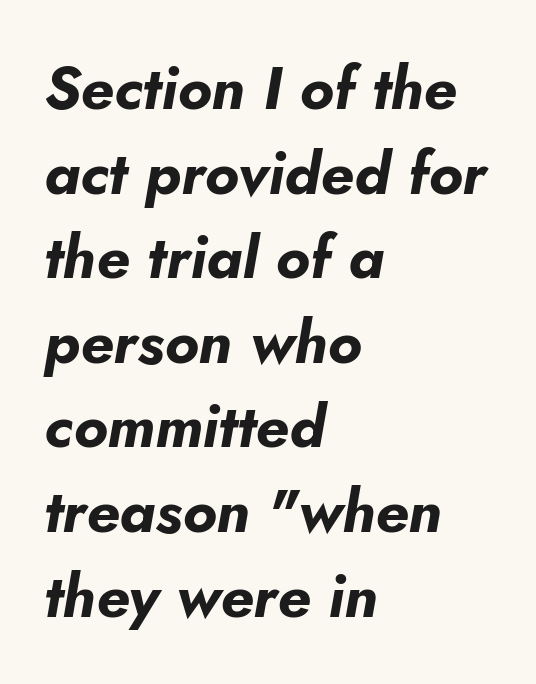
Q: Is the text bold? A: Yes.
Q: Is the text italic (slanted)? A: Yes, it leans right by about 5 degrees.
Q: Is the text underlined? A: No.
Q: How is the paragraph aligned? A: Left-aligned.
Q: Is the spacing between letters normal or unusually wide? A: Normal.
Q: Is the spacing between lines tight, normal or loose? A: Normal.
Q: Width (condensed, normal, or wide)? A: Normal.
Q: Stroke contrast? A: Low.
Q: x-height? A: Small.
Q: Monospaced? A: No.
